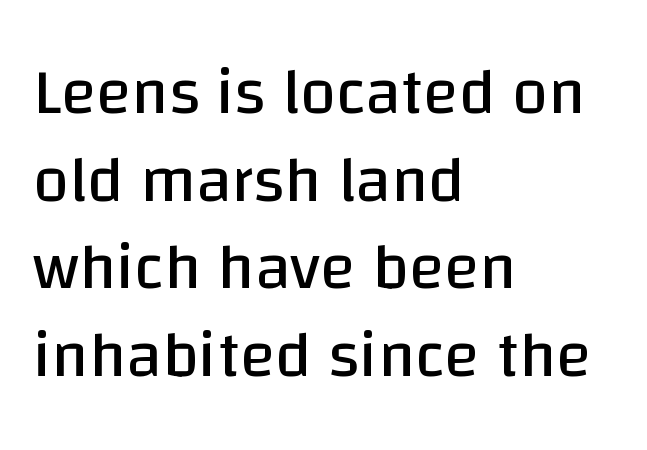
{"serif": "no", "italic": "no", "bold": "no", "weight": "regular", "width": "normal", "stroke_contrast": "low", "x_height": "large", "monospaced": "no", "underline": "no", "align": "left", "line_spacing": "normal", "line_spacing_ratio": 1.35, "letter_spacing": "normal", "letter_spacing_em": 0.0, "glyph_px": 65}
